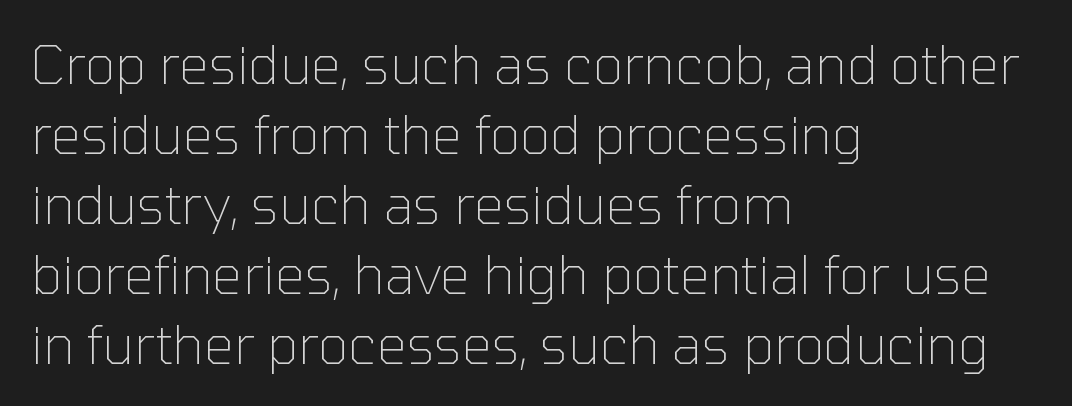
Q: Is the text bold? A: No.
Q: Is the text italic (slanted)? A: No, it is upright.
Q: Is the typeface a serif or a sans-serif typeface? A: Sans-serif.
Q: Is the text underlined? A: No.
Q: How is the paragraph aligned? A: Left-aligned.
Q: Is the spacing between letters normal or unusually wide? A: Normal.
Q: Is the spacing between lines tight, normal or loose? A: Normal.
Q: Width (condensed, normal, or wide)? A: Normal.
Q: Stroke contrast? A: Low.
Q: x-height? A: Medium.
Q: Monospaced? A: No.
